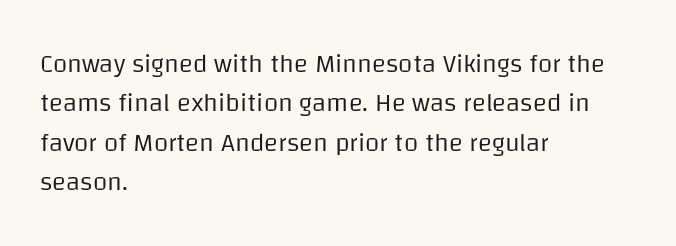
The image shows 26 px text type, upright; set left-aligned, normal line spacing (1.51x), normal letter spacing, not underlined.
